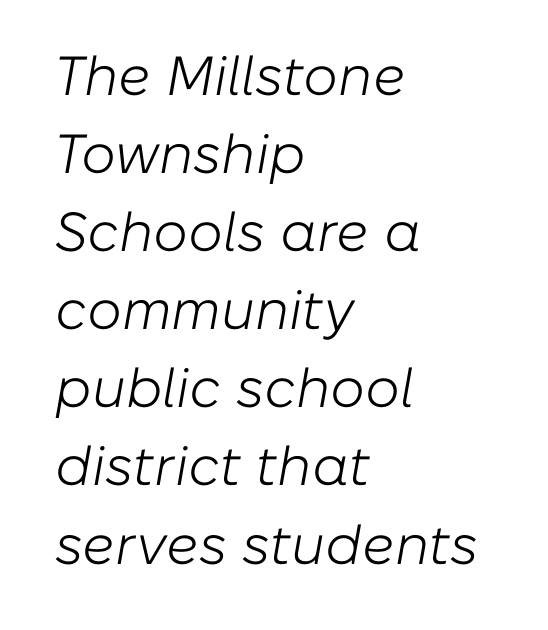
Regarding leading, the lines here are spaced in the standard way. Is the type heavy? It reads as light-to-regular instead. Compared with a centered layout, this one pins lines to the left instead. Character widths vary here, with narrow letters taking less room than wide ones. Lines of text with bare space underneath. The face used here is rendered with its standard letterfit.
